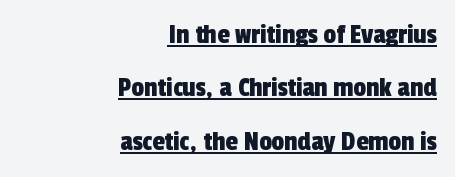
{"serif": "no", "width": "condensed", "x_height": "medium", "monospaced": "no", "underline": "yes", "align": "right", "line_spacing": "loose", "line_spacing_ratio": 1.91, "letter_spacing": "normal", "letter_spacing_em": 0.0, "glyph_px": 28}
